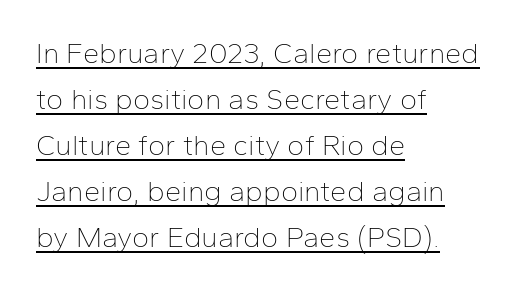
Q: Is the text bold? A: No.
Q: Is the text italic (slanted)? A: No, it is upright.
Q: Is the typeface a serif or a sans-serif typeface? A: Sans-serif.
Q: Is the text underlined? A: Yes.
Q: How is the paragraph aligned? A: Left-aligned.
Q: Is the spacing between letters normal or unusually wide? A: Normal.
Q: Is the spacing between lines tight, normal or loose? A: Normal.
Q: Width (condensed, normal, or wide)? A: Normal.
Q: Stroke contrast? A: Low.
Q: x-height? A: Medium.
Q: Monospaced? A: No.
